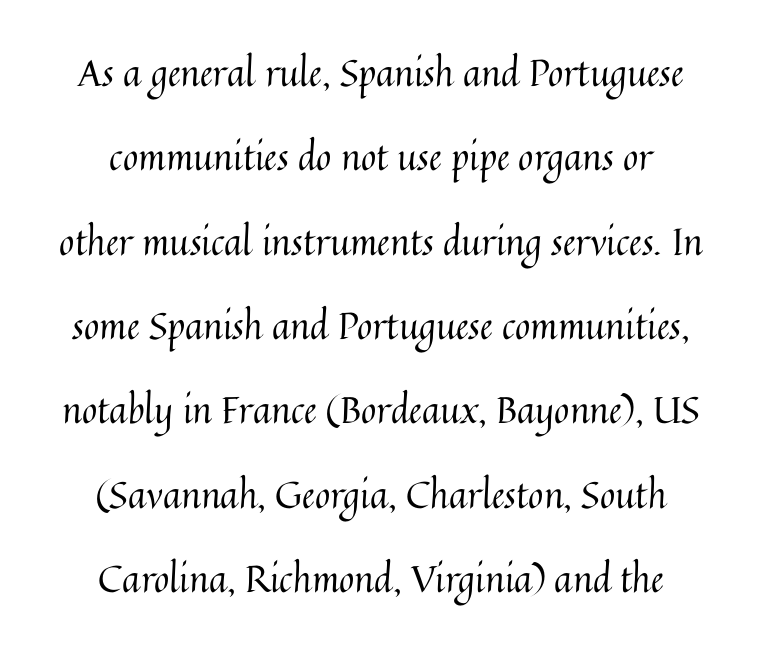
Is the type heavy? It reads as light-to-regular instead. The foot of each line stays bare and open. Spacing verdict: proportional, widths tailored to each character. The rendering keeps characters at their native spacing.
